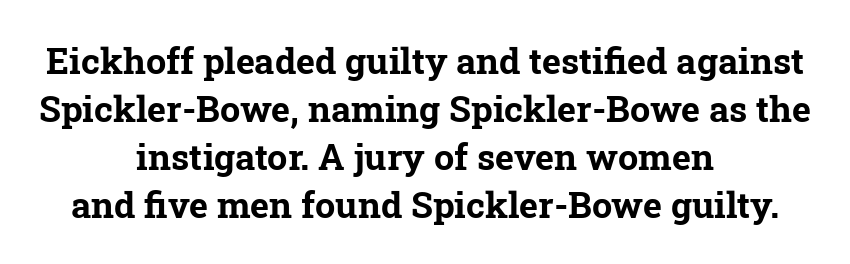
The image shows 36 px bold serif type; set centered, normal line spacing (1.33x), normal letter spacing, not underlined; low stroke contrast and a medium x-height.
